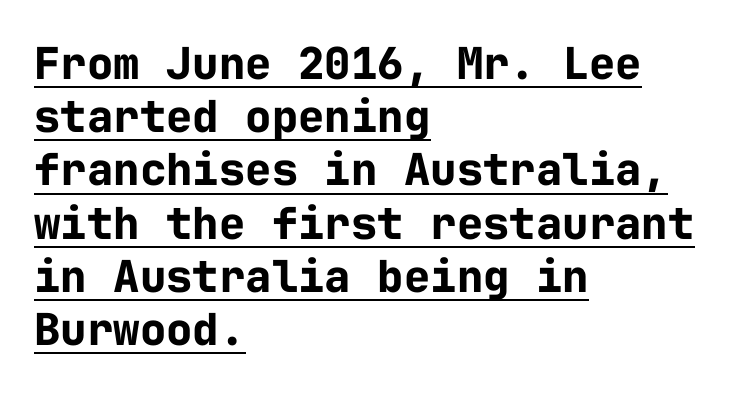
Q: Is the text bold? A: Yes.
Q: Is the text italic (slanted)? A: No, it is upright.
Q: Is the typeface a serif or a sans-serif typeface? A: Sans-serif.
Q: Is the text underlined? A: Yes.
Q: How is the paragraph aligned? A: Left-aligned.
Q: Is the spacing between letters normal or unusually wide? A: Normal.
Q: Width (condensed, normal, or wide)? A: Normal.
Q: Stroke contrast? A: Low.
Q: x-height? A: Medium.
Q: Monospaced? A: Yes.
